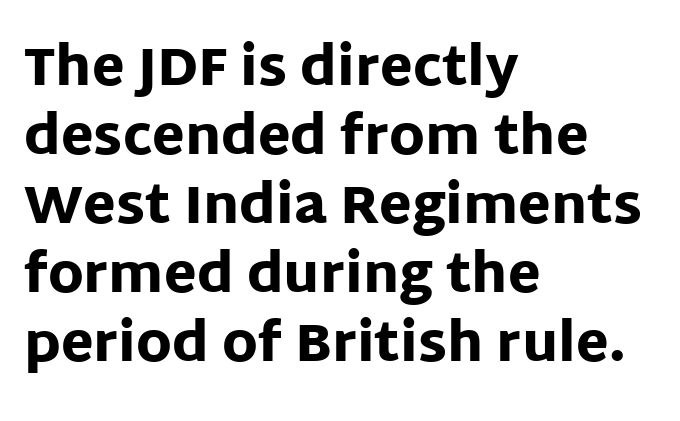
Q: Is the text bold? A: Yes.
Q: Is the text italic (slanted)? A: No, it is upright.
Q: Is the typeface a serif or a sans-serif typeface? A: Sans-serif.
Q: Is the text underlined? A: No.
Q: How is the paragraph aligned? A: Left-aligned.
Q: Is the spacing between letters normal or unusually wide? A: Normal.
Q: Is the spacing between lines tight, normal or loose? A: Normal.
Q: Width (condensed, normal, or wide)? A: Normal.
Q: Stroke contrast? A: Low.
Q: x-height? A: Large.
Q: Monospaced? A: No.
